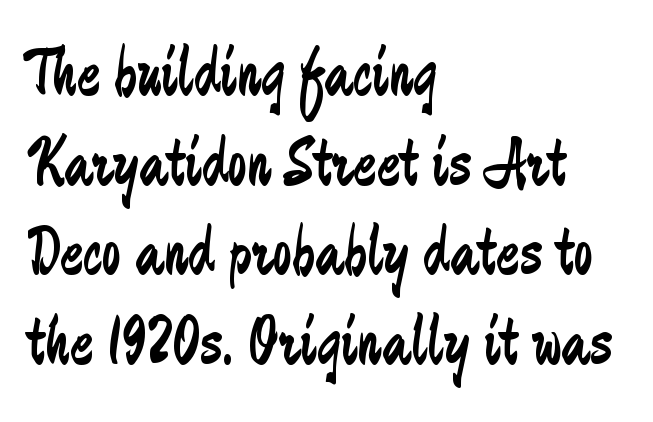
Q: Is the text bold? A: No.
Q: Is the text italic (slanted)? A: Yes.
Q: Is the typeface a serif or a sans-serif typeface? A: Sans-serif.
Q: Is the text underlined? A: No.
Q: How is the paragraph aligned? A: Left-aligned.
Q: Is the spacing between letters normal or unusually wide? A: Normal.
Q: Is the spacing between lines tight, normal or loose? A: Normal.
Q: Width (condensed, normal, or wide)? A: Condensed.
Q: Stroke contrast? A: Low.
Q: x-height? A: Small.
Q: Monospaced? A: No.
